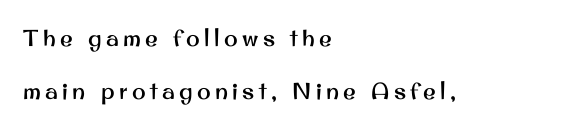
Q: Is the text italic (slanted)? A: No, it is upright.
Q: Is the text underlined? A: No.
Q: How is the paragraph aligned? A: Left-aligned.
Q: Is the spacing between lines tight, normal or loose? A: Loose.
